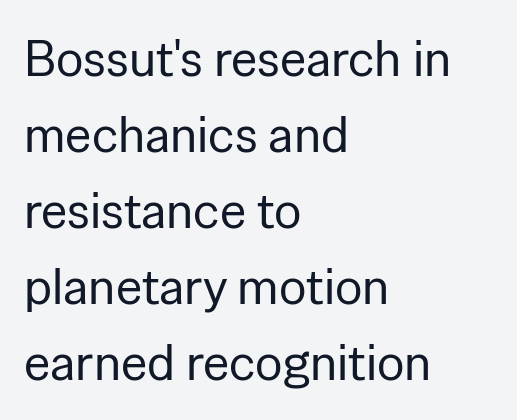
The rendering shows plain stroke endings on the letterforms — a sans-serif design. The letterforms sit shoulder to shoulder at normal distance. Spacing verdict: proportional, widths tailored to each character. No word sits above an underline. The axis of the letterforms is exactly vertical.
